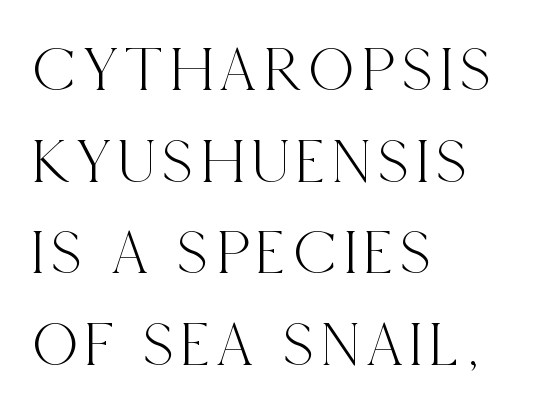
The image shows 64 px condensed serif type, upright; set left-aligned, normal line spacing (1.43x), not underlined; a large x-height.
